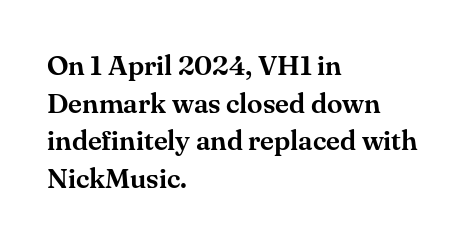
The image shows 28 px serif type, upright; set left-aligned, normal line spacing (1.34x), normal letter spacing, not underlined; medium stroke contrast and a small x-height.
